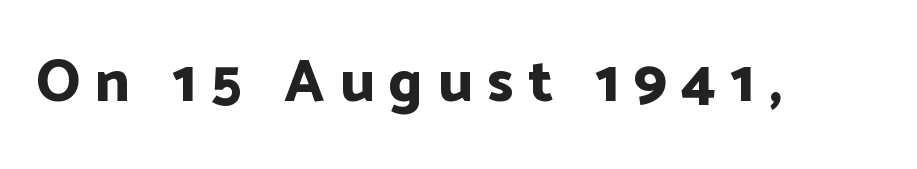
Type without underlining. How heavy is the stroke? Heavy — this is a bold. Do the letters lean? They stand straight. Looks like regular typesetting: each glyph gets only the width it needs. Grotesque or geometric, the face here clearly has no serifs. Does extra space separate the letters? Yes, quite a lot of it.
